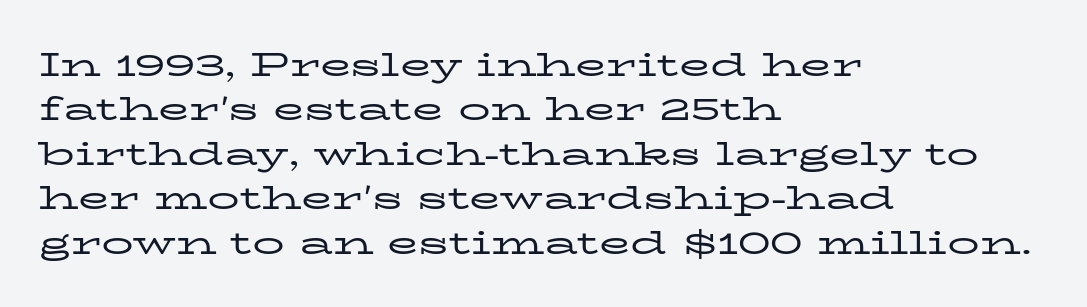
Q: Is the text bold? A: No.
Q: Is the text italic (slanted)? A: No, it is upright.
Q: Is the typeface a serif or a sans-serif typeface? A: Serif.
Q: Is the text underlined? A: No.
Q: How is the paragraph aligned? A: Left-aligned.
Q: Is the spacing between letters normal or unusually wide? A: Normal.
Q: Is the spacing between lines tight, normal or loose? A: Normal.
Q: Width (condensed, normal, or wide)? A: Wide.
Q: Stroke contrast? A: Low.
Q: x-height? A: Medium.
Q: Monospaced? A: No.
